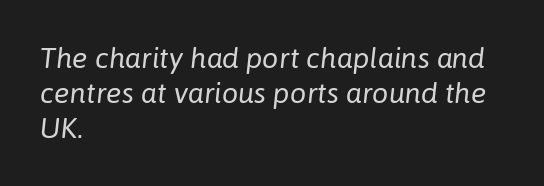
{"italic": "yes", "lean": "right", "slant_degrees": 6, "bold": "no", "weight": "regular", "width": "normal", "stroke_contrast": "low", "x_height": "medium", "monospaced": "no", "underline": "no", "align": "left", "line_spacing_ratio": 1.21, "letter_spacing": "normal", "letter_spacing_em": 0.0, "glyph_px": 29}
